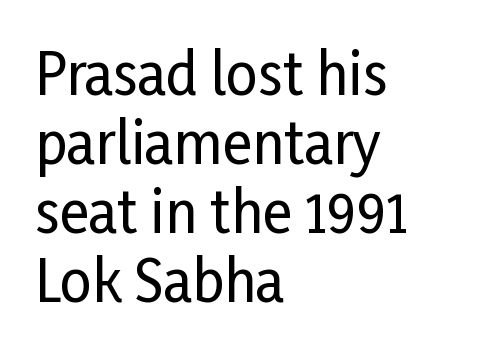
Underlining? Definitely not there. Every character sits straight up, as roman type does. Proportional: the letters do not fall into vertical columns. Each letter's strokes conclude bluntly, with no projecting serifs. Look at the tracking — it's just the regular setting, nothing added.
